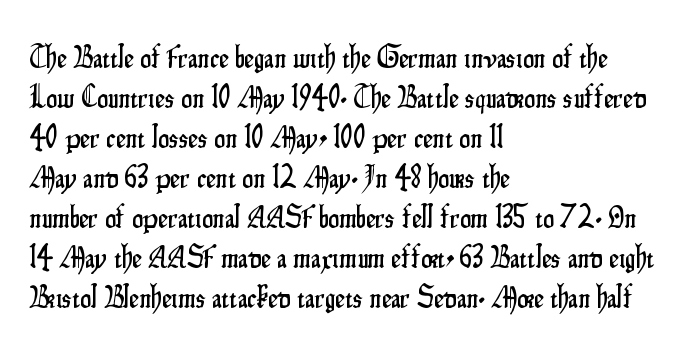
The image shows 31 px condensed sans-serif type, upright; set left-aligned, normal line spacing (1.29x), normal letter spacing, not underlined; low stroke contrast and a small x-height.
